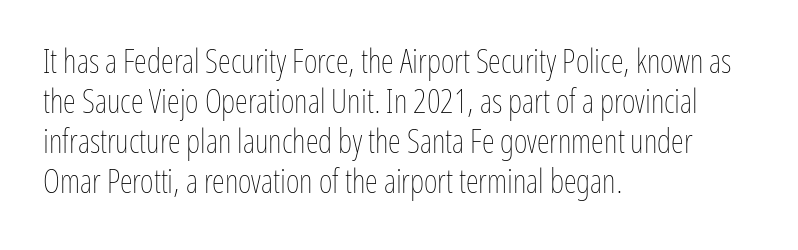
Reading down the block, your eye returns to a fixed left position each line. This is not heavy type; no bold has been used. The gap between lines stays unmarked. Here the designer chose a conventional face with non-uniform glyph widths. Posture: vertical.
